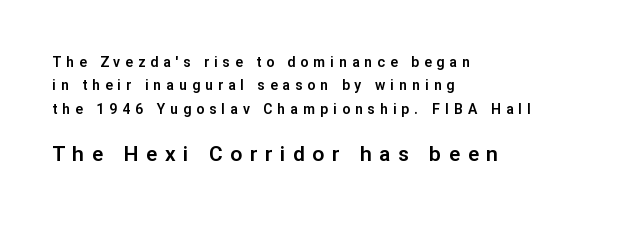
{"italic": "no", "underline": "no", "align": "left", "line_spacing": "normal", "line_spacing_ratio": 1.67, "letter_spacing": "wide", "letter_spacing_em": 0.36, "larger_block": "second", "size_ratio": 1.5, "glyph_px": 21}
